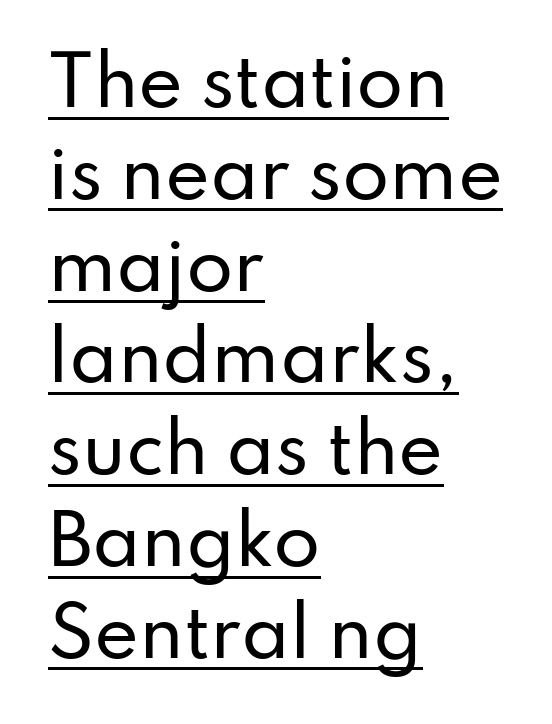
Q: Is the text italic (slanted)? A: No, it is upright.
Q: Is the typeface a serif or a sans-serif typeface? A: Sans-serif.
Q: Is the text underlined? A: Yes.
Q: How is the paragraph aligned? A: Left-aligned.
Q: Is the spacing between letters normal or unusually wide? A: Normal.
Q: Is the spacing between lines tight, normal or loose? A: Normal.
Q: Width (condensed, normal, or wide)? A: Normal.
Q: Stroke contrast? A: Low.
Q: x-height? A: Small.
Q: Monospaced? A: No.
